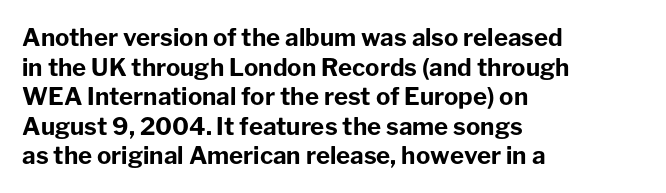
Q: Is the text bold? A: Yes.
Q: Is the text italic (slanted)? A: No, it is upright.
Q: Is the text underlined? A: No.
Q: How is the paragraph aligned? A: Left-aligned.
Q: Is the spacing between letters normal or unusually wide? A: Normal.
